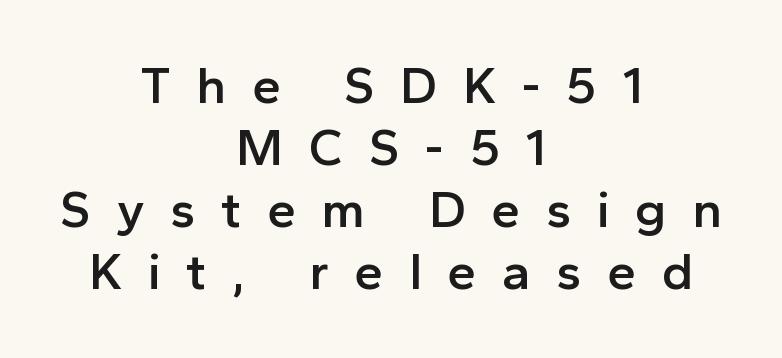
Does the type have serifs? No, each stem ends abruptly. Do the characters align in a grid? No, the font is proportional. Inter-character spacing is expanded well beyond the font's built-in metrics. The typesetter chose a symmetrical, centered arrangement here. Italic? Not at all — the glyphs are vertical. A bit beefed up — I'd call it semibold rather than bold.
